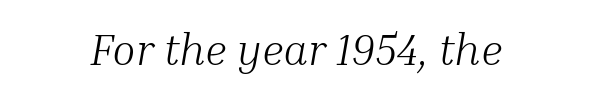
The font's italic variant was chosen for this text. Clear beneath every line of the passage. Ink coverage per letter is moderate at most. Letter spacing: default. The typeface chosen for these lines features serifs.
